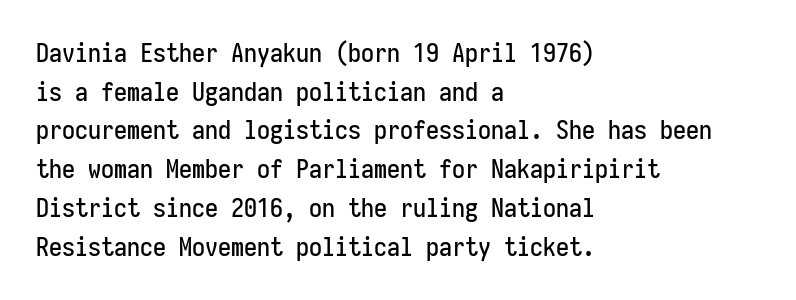
The image shows 26 px text type, upright; set left-aligned, normal line spacing (1.49x), normal letter spacing, not underlined.
